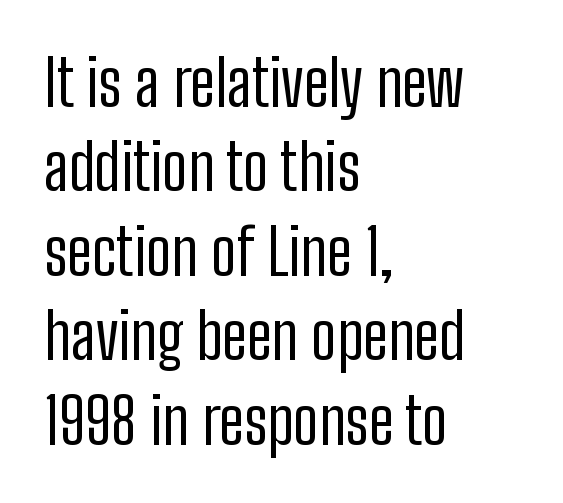
{"serif": "no", "italic": "no", "bold": "no", "weight": "regular", "width": "condensed", "stroke_contrast": "low", "x_height": "medium", "monospaced": "no", "underline": "no", "align": "left", "line_spacing": "normal", "line_spacing_ratio": 1.32, "letter_spacing": "normal", "letter_spacing_em": 0.0, "glyph_px": 64}
